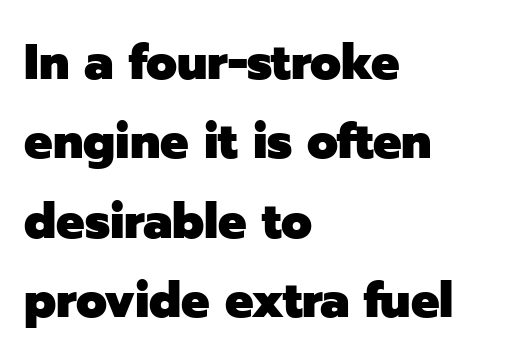
{"serif": "no", "italic": "no", "bold": "yes", "weight": "heavy", "width": "normal", "stroke_contrast": "low", "x_height": "medium", "monospaced": "no", "underline": "no", "align": "left", "line_spacing": "normal", "line_spacing_ratio": 1.59, "letter_spacing": "normal", "letter_spacing_em": 0.0, "glyph_px": 50}
